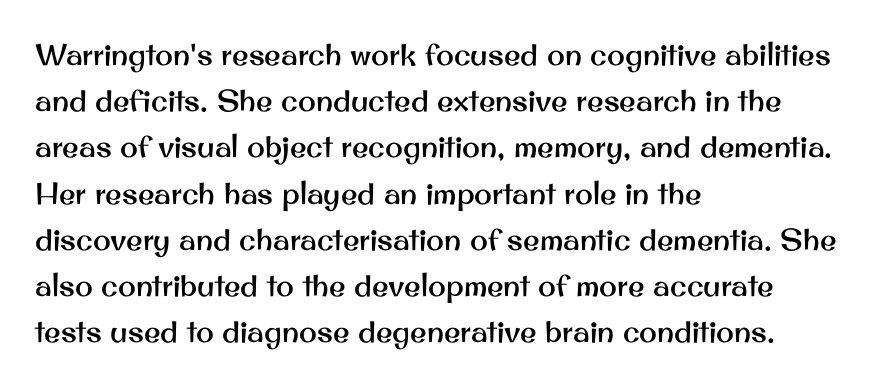
These lines keep a tight, regular rhythm from letter to letter. Every stem runs plumb, perpendicular to the baseline. Examine the stroke ends and you'll find no serifs. Teacher's note: observe the even left margin — that is flush-left alignment. The rendering uses natural spacing where letterforms have individual widths.
